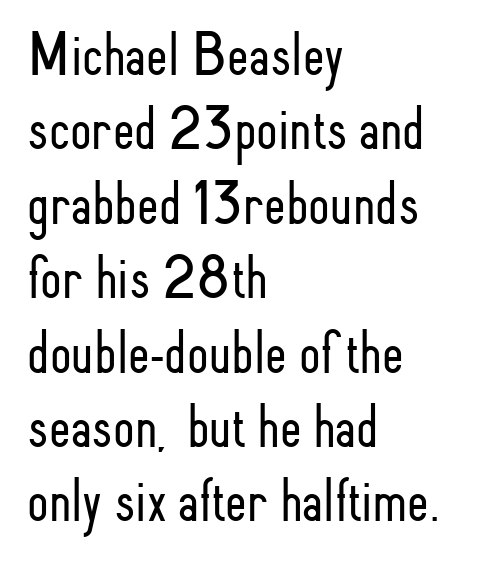
Q: Is the text bold? A: No.
Q: Is the text italic (slanted)? A: No, it is upright.
Q: Is the typeface a serif or a sans-serif typeface? A: Sans-serif.
Q: Is the text underlined? A: No.
Q: How is the paragraph aligned? A: Left-aligned.
Q: Is the spacing between letters normal or unusually wide? A: Normal.
Q: Width (condensed, normal, or wide)? A: Condensed.
Q: Stroke contrast? A: Low.
Q: x-height? A: Small.
Q: Monospaced? A: No.
